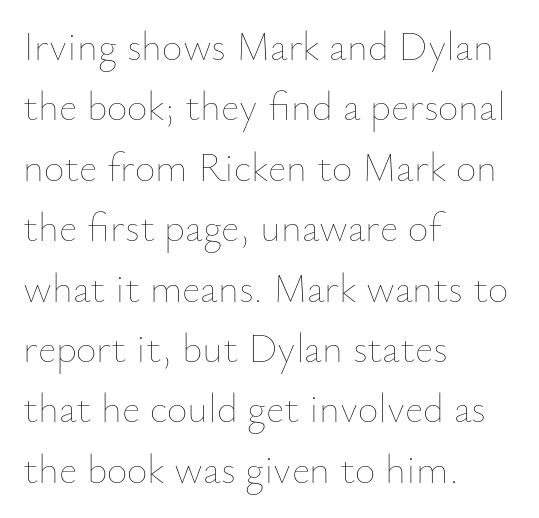
Q: Is the text bold? A: No.
Q: Is the text italic (slanted)? A: No, it is upright.
Q: Is the text underlined? A: No.
Q: How is the paragraph aligned? A: Left-aligned.
Q: Is the spacing between letters normal or unusually wide? A: Normal.
Q: Is the spacing between lines tight, normal or loose? A: Normal.
Q: Width (condensed, normal, or wide)? A: Normal.
Q: Stroke contrast? A: Low.
Q: x-height? A: Small.
Q: Monospaced? A: No.
